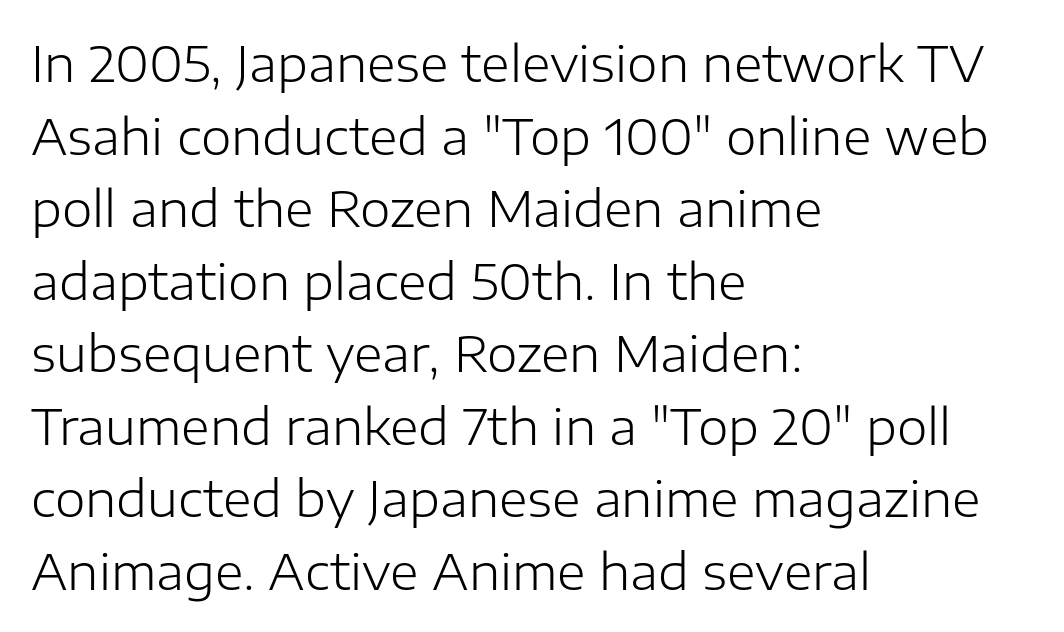
Baseline-to-baseline distance is the conventional proportion of letter height. Italic? Not at all — the glyphs are vertical. Unmarked baselines from the first word to the last. The tracking reads as untouched default to a designer's eye. Does the type have serifs? No, each stem ends abruptly. The face used here is proportionally spaced, like ordinary book or web type.
